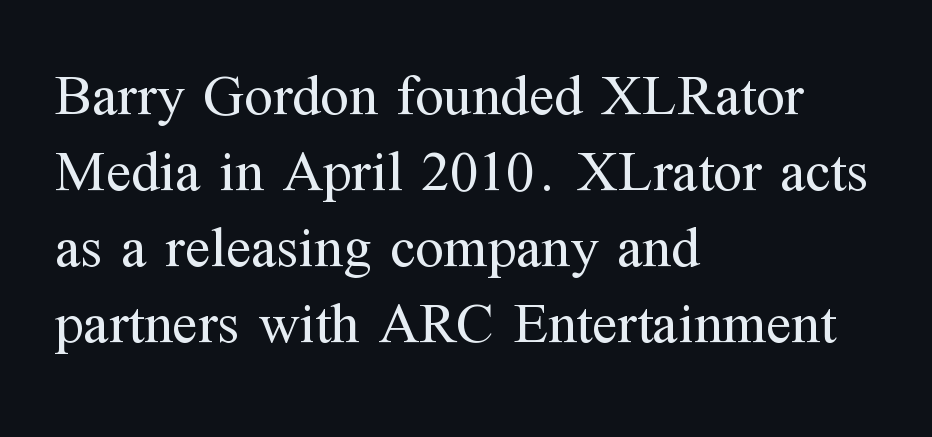
Q: Is the text bold? A: No.
Q: Is the text italic (slanted)? A: No, it is upright.
Q: Is the typeface a serif or a sans-serif typeface? A: Serif.
Q: Is the text underlined? A: No.
Q: How is the paragraph aligned? A: Left-aligned.
Q: Is the spacing between letters normal or unusually wide? A: Normal.
Q: Is the spacing between lines tight, normal or loose? A: Normal.
Q: Width (condensed, normal, or wide)? A: Normal.
Q: Stroke contrast? A: Medium.
Q: x-height? A: Medium.
Q: Monospaced? A: No.
